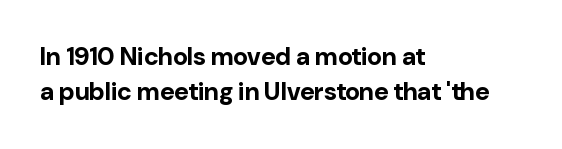
The image shows 25 px bold type, upright; set left-aligned, normal line spacing (1.41x), normal letter spacing, not underlined.
